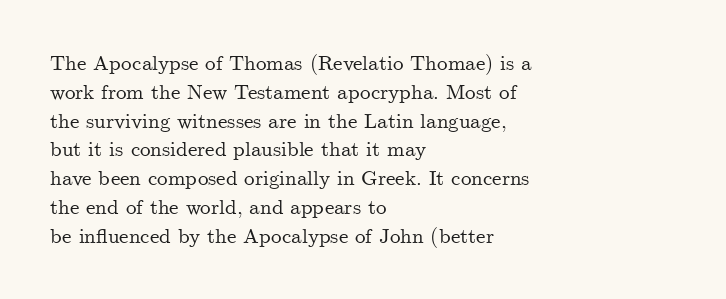
{"italic": "no", "underline": "no", "align": "left", "line_spacing": "normal", "line_spacing_ratio": 1.37, "letter_spacing": "normal", "letter_spacing_em": 0.0, "glyph_px": 21}
